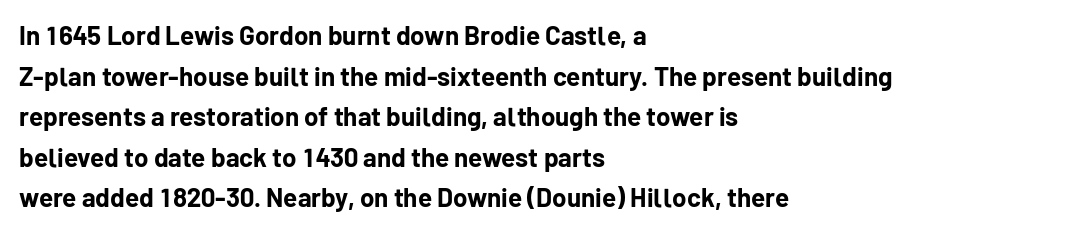
Students, note that the glyphs here touch the page at normal intervals. Lines of text with bare space underneath. Short and long lines alike share a common starting point at left. The font's upright variant was chosen for this text.
